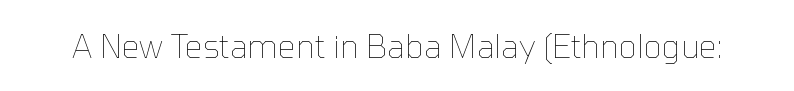
The image shows 32 px thin type, upright; set normal letter spacing, not underlined; low stroke contrast and a medium x-height.
